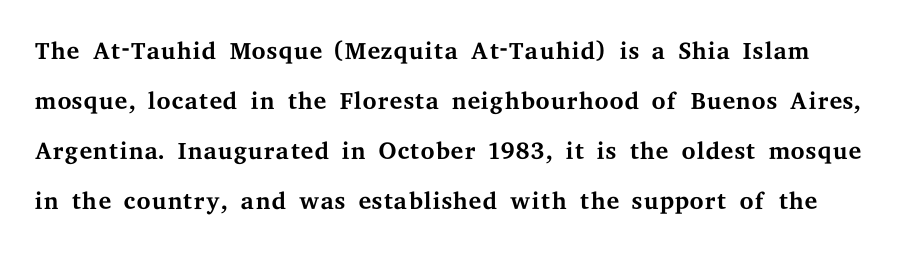
Q: Is the text bold? A: No.
Q: Is the text italic (slanted)? A: No, it is upright.
Q: Is the typeface a serif or a sans-serif typeface? A: Serif.
Q: Is the text underlined? A: No.
Q: Is the spacing between letters normal or unusually wide? A: Normal.
Q: Is the spacing between lines tight, normal or loose? A: Normal.
Q: Width (condensed, normal, or wide)? A: Wide.
Q: Stroke contrast? A: Medium.
Q: x-height? A: Medium.
Q: Monospaced? A: No.
